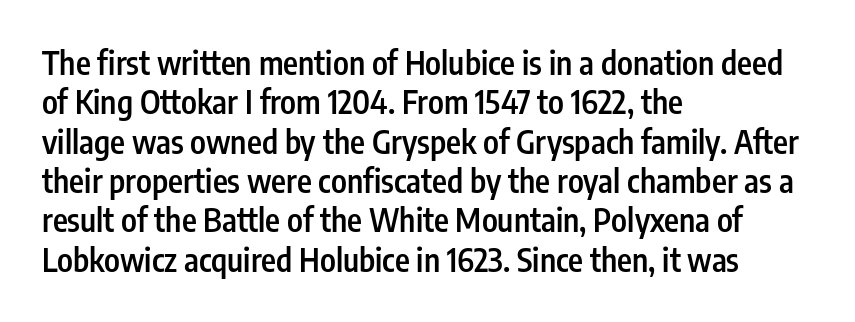
The image shows 32 px semibold, condensed sans-serif type, upright; set left-aligned, line spacing 1.23x, normal letter spacing, not underlined; low stroke contrast and a medium x-height.
